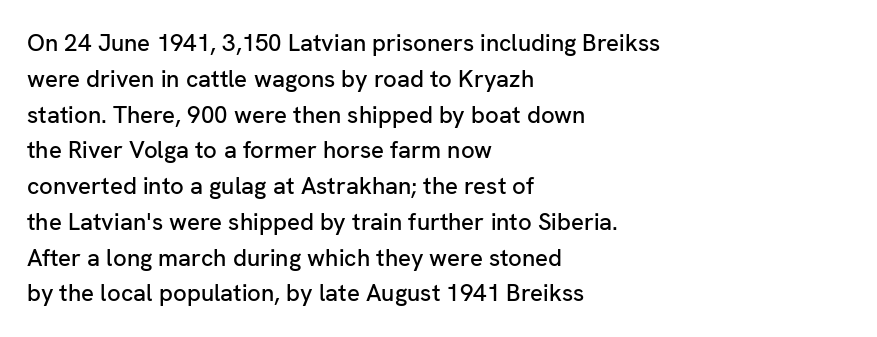
Summary of vertical rhythm: regular, with standard interline spacing. Is the block centered? No — it sits flush against the left margin. Nobody drew a line under any word here. Unlike italic type, these characters show no tilt at all.
